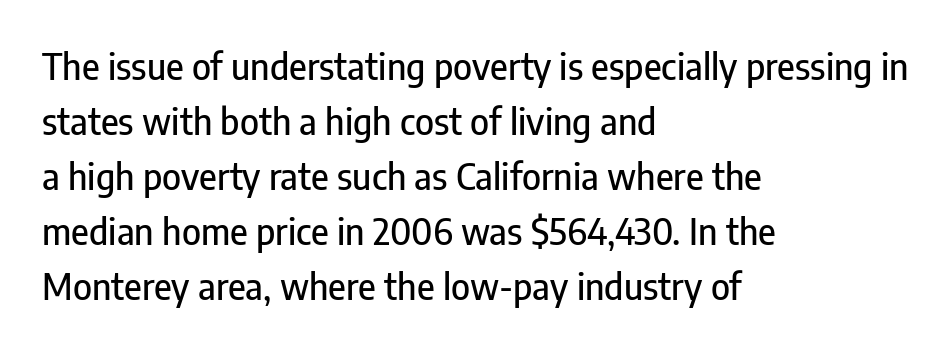
The paragraph shown leans on its left margin. Honestly, the row spacing looks completely unremarkable. Vertical strokes here are truly vertical. Regarding serifs, this sample does without them.
